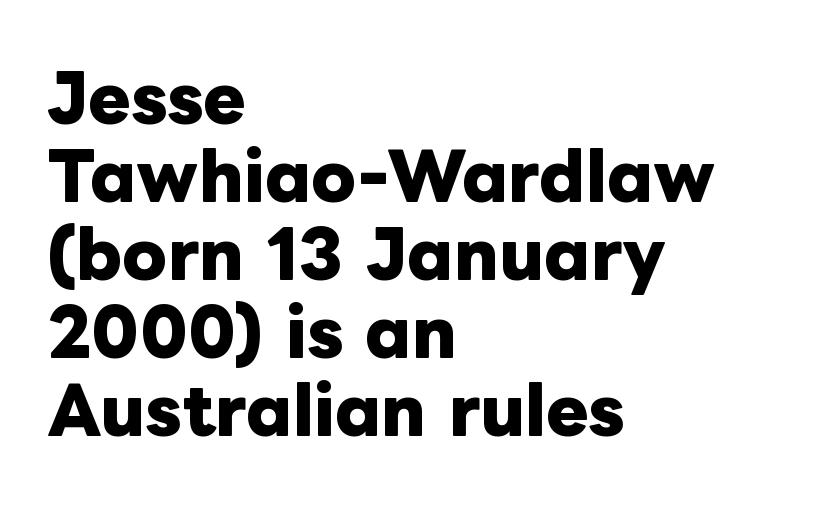
Q: Is the text bold? A: Yes.
Q: Is the text italic (slanted)? A: No, it is upright.
Q: Is the text underlined? A: No.
Q: How is the paragraph aligned? A: Left-aligned.
Q: Is the spacing between letters normal or unusually wide? A: Normal.
Q: Width (condensed, normal, or wide)? A: Normal.
Q: Stroke contrast? A: Low.
Q: x-height? A: Medium.
Q: Monospaced? A: No.
